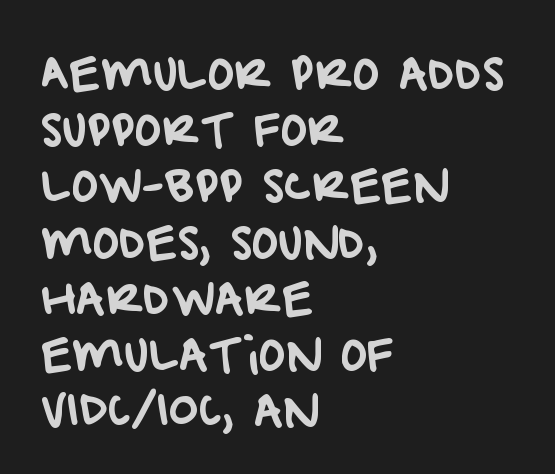
Q: Is the typeface a serif or a sans-serif typeface? A: Sans-serif.
Q: Is the text underlined? A: No.
Q: How is the paragraph aligned? A: Left-aligned.
Q: Is the spacing between letters normal or unusually wide? A: Normal.
Q: Is the spacing between lines tight, normal or loose? A: Normal.
Q: Width (condensed, normal, or wide)? A: Normal.
Q: Stroke contrast? A: Low.
Q: x-height? A: Large.
Q: Monospaced? A: No.
